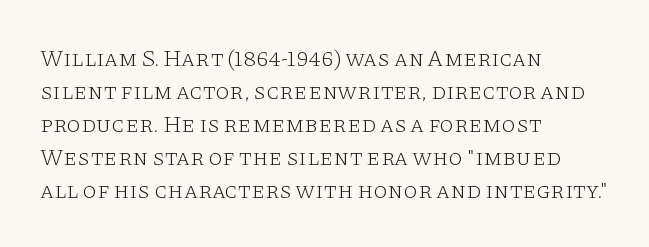
Does extra space separate the letters? No, they use regular spacing. The rendering anchors every line to the left-hand side. The axis of the letterforms is exactly vertical. These lines sit exactly where default settings would place them. Ink coverage per letter is moderate at most. Bare-footed words on every line.
